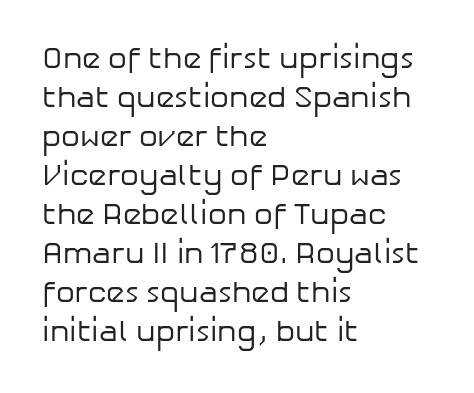
Q: Is the text bold? A: No.
Q: Is the text italic (slanted)? A: No, it is upright.
Q: Is the typeface a serif or a sans-serif typeface? A: Sans-serif.
Q: Is the text underlined? A: No.
Q: How is the paragraph aligned? A: Left-aligned.
Q: Is the spacing between letters normal or unusually wide? A: Normal.
Q: Is the spacing between lines tight, normal or loose? A: Normal.
Q: Width (condensed, normal, or wide)? A: Normal.
Q: Stroke contrast? A: Low.
Q: x-height? A: Medium.
Q: Monospaced? A: No.
